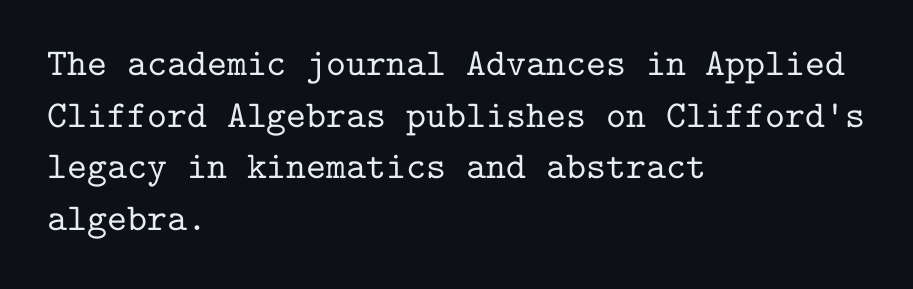
{"serif": "yes", "italic": "no", "width": "normal", "stroke_contrast": "low", "x_height": "medium", "monospaced": "yes", "underline": "no", "align": "left", "line_spacing": "normal", "line_spacing_ratio": 1.36, "letter_spacing": "normal", "letter_spacing_em": 0.0, "glyph_px": 38}
